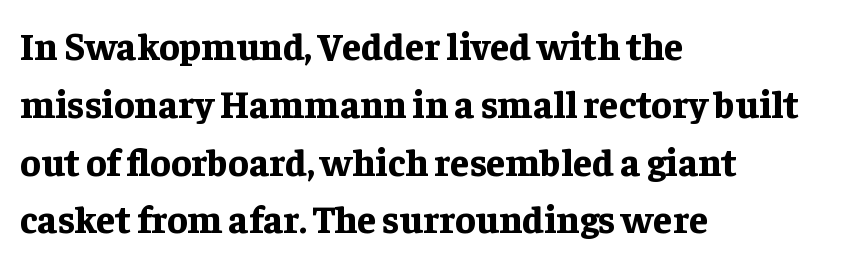
Q: Is the text bold? A: Yes.
Q: Is the text italic (slanted)? A: No, it is upright.
Q: Is the typeface a serif or a sans-serif typeface? A: Serif.
Q: Is the text underlined? A: No.
Q: How is the paragraph aligned? A: Left-aligned.
Q: Is the spacing between letters normal or unusually wide? A: Normal.
Q: Is the spacing between lines tight, normal or loose? A: Normal.
Q: Width (condensed, normal, or wide)? A: Normal.
Q: Stroke contrast? A: Low.
Q: x-height? A: Medium.
Q: Monospaced? A: No.
